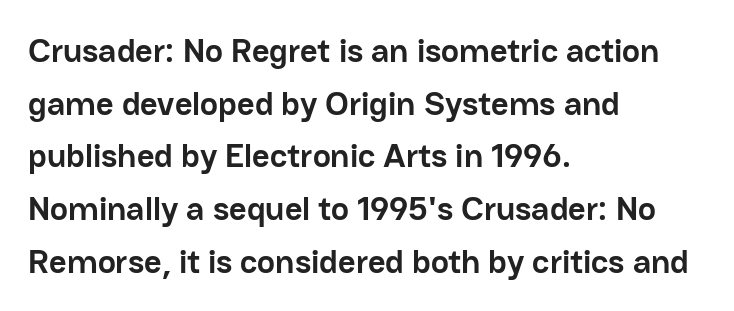
The image shows 34 px semibold sans-serif type, upright; set left-aligned, normal line spacing (1.55x), normal letter spacing, not underlined; low stroke contrast and a medium x-height.
